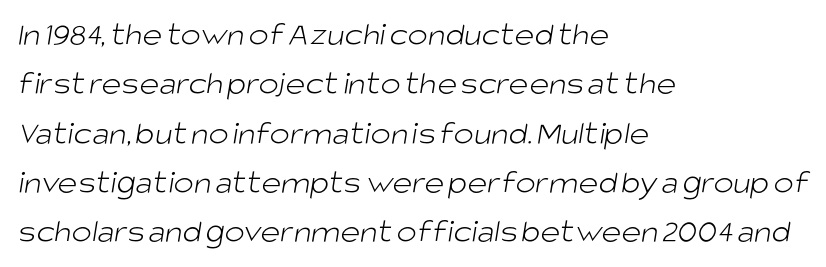
The image shows 34 px light sans-serif type; set left-aligned, normal line spacing (1.45x), normal letter spacing, not underlined; low stroke contrast and a large x-height.
